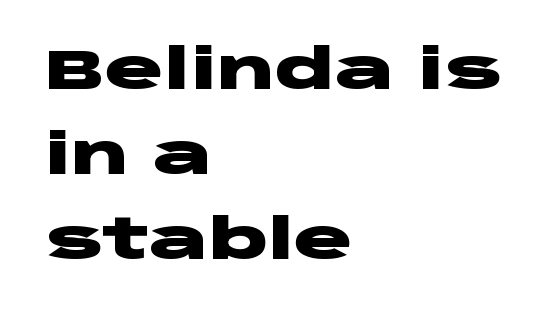
Do the letters lean? They stand straight. The lines are quadded left. Thick stems and heavy bowls — unmistakably bold. Look at the tracking — it's just the regular setting, nothing added.
